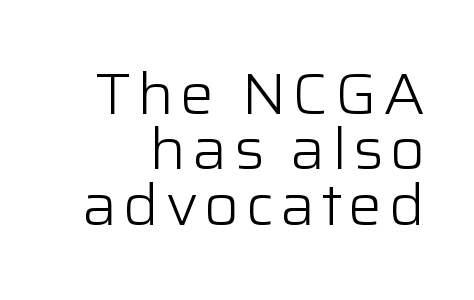
Q: Is the text bold? A: No.
Q: Is the text italic (slanted)? A: No, it is upright.
Q: Is the typeface a serif or a sans-serif typeface? A: Sans-serif.
Q: Is the text underlined? A: No.
Q: Is the spacing between lines tight, normal or loose? A: Tight.
Q: Width (condensed, normal, or wide)? A: Normal.
Q: Stroke contrast? A: Low.
Q: x-height? A: Medium.
Q: Monospaced? A: No.
